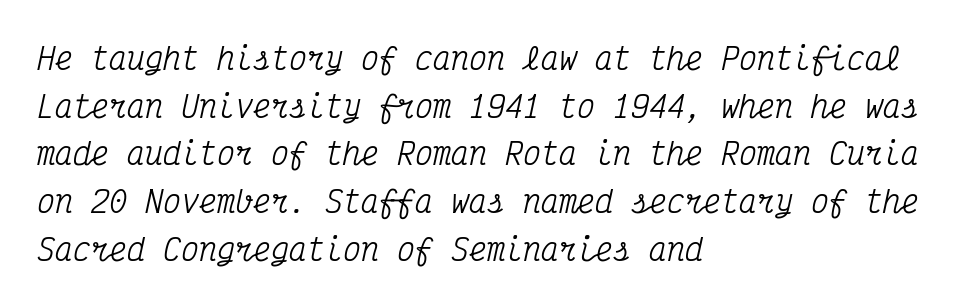
{"serif": "yes", "italic": "yes", "lean": "right", "slant_degrees": 12, "width": "condensed", "stroke_contrast": "medium", "x_height": "medium", "monospaced": "yes", "underline": "no", "align": "left", "line_spacing": "normal", "line_spacing_ratio": 1.59, "letter_spacing": "normal", "letter_spacing_em": 0.0, "glyph_px": 30}
